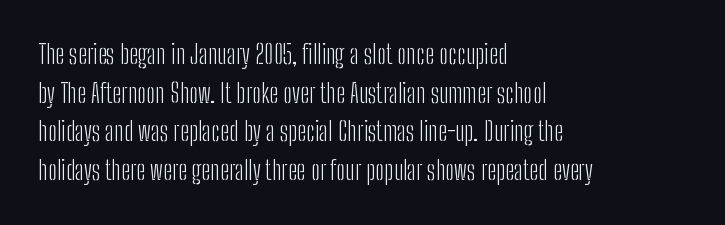
Posture: vertical. The weight tops out at a normal text grade. Words appear dense and cohesive because spacing is normal. If you drew a ruler down the left edge, every line would touch it. Line spacing here is normal. Underline: absent.
